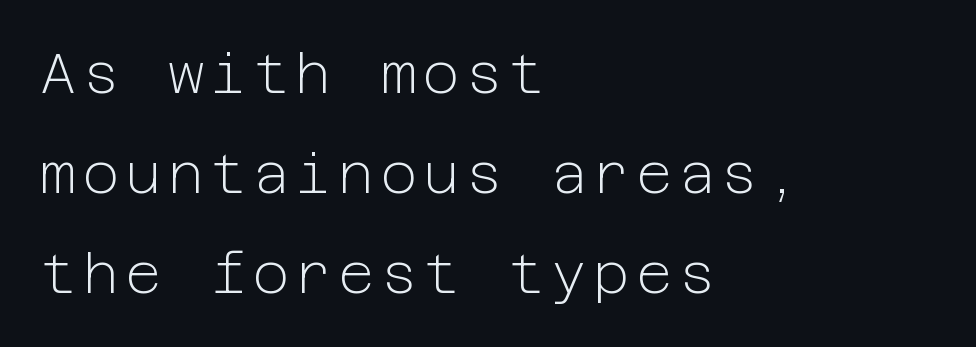
Q: Is the text bold? A: No.
Q: Is the text italic (slanted)? A: No, it is upright.
Q: Is the typeface a serif or a sans-serif typeface? A: Sans-serif.
Q: Is the text underlined? A: No.
Q: How is the paragraph aligned? A: Left-aligned.
Q: Width (condensed, normal, or wide)? A: Normal.
Q: Stroke contrast? A: Low.
Q: x-height? A: Medium.
